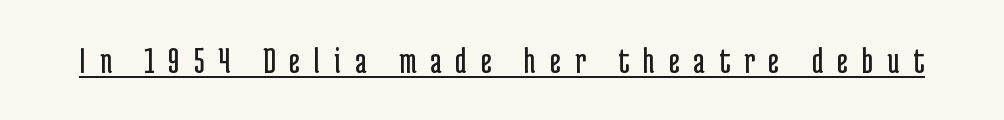
Q: Is the text bold? A: No.
Q: Is the text italic (slanted)? A: No, it is upright.
Q: Is the typeface a serif or a sans-serif typeface? A: Sans-serif.
Q: Is the text underlined? A: Yes.
Q: Is the spacing between letters normal or unusually wide? A: Unusually wide.
Q: Width (condensed, normal, or wide)? A: Condensed.
Q: Stroke contrast? A: Low.
Q: x-height? A: Medium.
Q: Monospaced? A: No.
